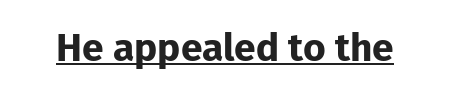
You'd pick this weight for a headline — it's a proper bold. Proportional: the letters do not fall into vertical columns. Is the letter spacing exaggerated? No — it looks like the ordinary default. Check where the strokes stop: nothing finishes them off — pure sans. A roman cut, with each character standing at attention. Glance below the letters and you will spot a drawn line.
